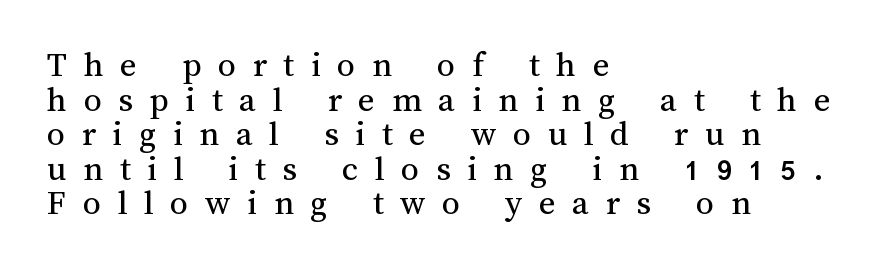
The image shows 36 px regular-weight type, upright; set left-aligned, tight line spacing (0.96x), unusually wide letter spacing (+0.46 em), not underlined; medium stroke contrast and a medium x-height.
